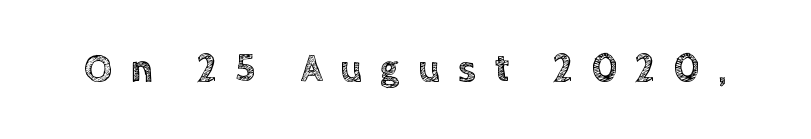
Honestly, the letter spacing is so wide it's the main thing you notice. You could not count columns in this text — the font is proportionally spaced. No word sits above an underline. It's the straight-up-and-down kind of type.
